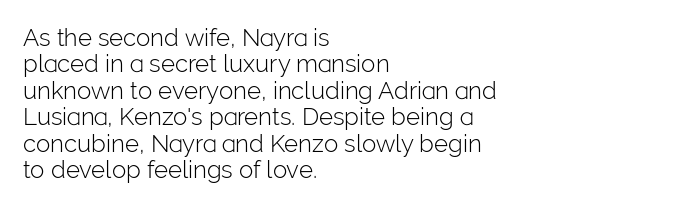
{"italic": "no", "bold": "no", "underline": "no", "align": "left", "line_spacing": "tight", "line_spacing_ratio": 1.1, "letter_spacing": "normal", "letter_spacing_em": 0.0, "glyph_px": 24}
